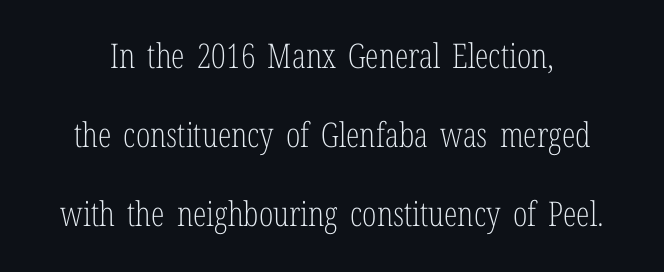
{"serif": "yes", "italic": "no", "bold": "no", "weight": "light", "width": "condensed", "stroke_contrast": "low", "x_height": "medium", "monospaced": "no", "underline": "no", "line_spacing": "loose", "line_spacing_ratio": 2.33, "letter_spacing": "normal", "letter_spacing_em": 0.0, "glyph_px": 34}
